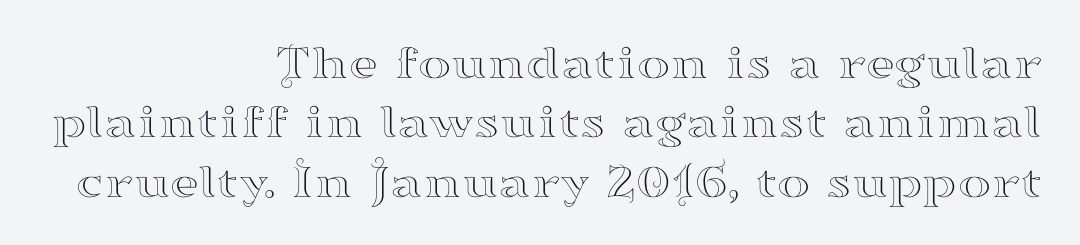
Check where the strokes stop: tiny serifs finish them off. The strip under each line holds only bare page. Do the characters align in a grid? No, the font is proportional. Students, note that the glyphs here touch the page at normal intervals. The letters stand straight up with perfectly vertical stems. These lines stack with their right ends in a neat column.
